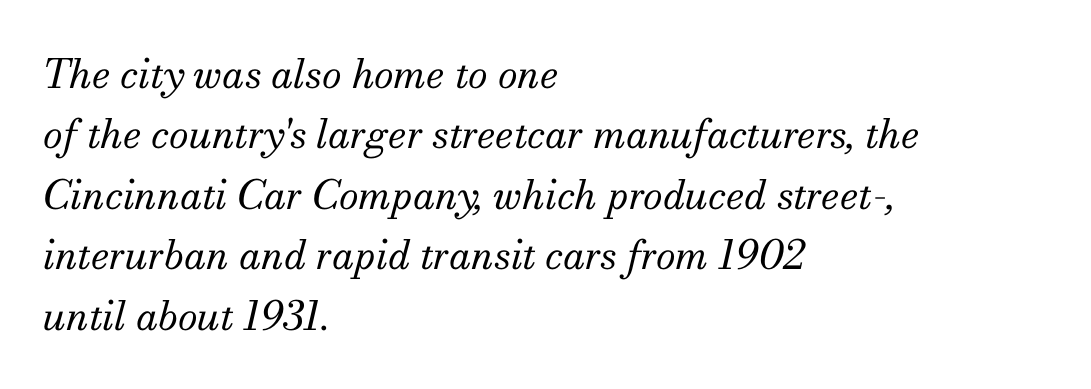
Is this a fixed-width face? No — the glyphs have proportional, varying widths. Each word holds together tightly as a unit, with standard inter-letter gaps. The typesetter chose a ragged-right arrangement here. The space directly below the letters is spotless. These lines sit exactly where default settings would place them.
